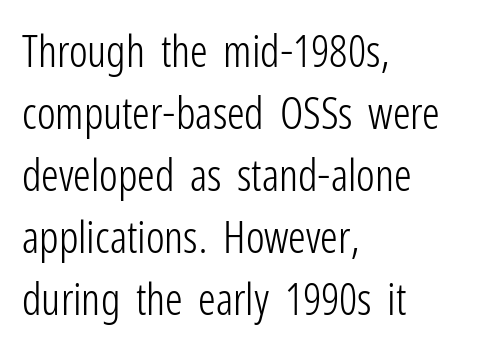
{"serif": "no", "italic": "no", "bold": "no", "weight": "light", "width": "condensed", "stroke_contrast": "low", "x_height": "medium", "monospaced": "no", "underline": "no", "align": "left", "line_spacing": "normal", "line_spacing_ratio": 1.41, "letter_spacing": "normal", "letter_spacing_em": 0.0, "glyph_px": 44}
